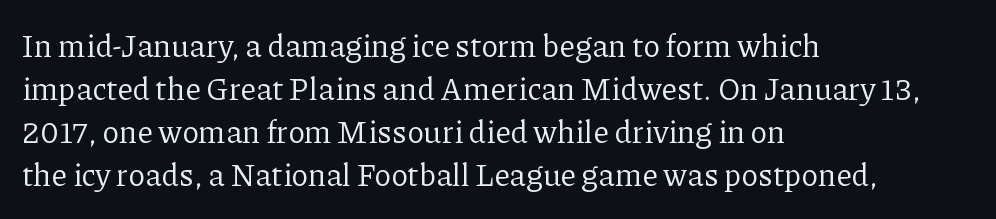
The image shows 31 px regular-weight serif type, upright; set left-aligned, normal line spacing (1.39x), normal letter spacing, not underlined; low stroke contrast and a medium x-height.
